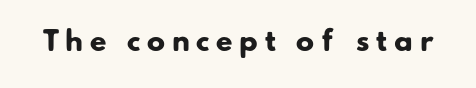
Q: Is the text bold? A: Yes.
Q: Is the text underlined? A: No.
Q: Is the spacing between letters normal or unusually wide? A: Unusually wide.
